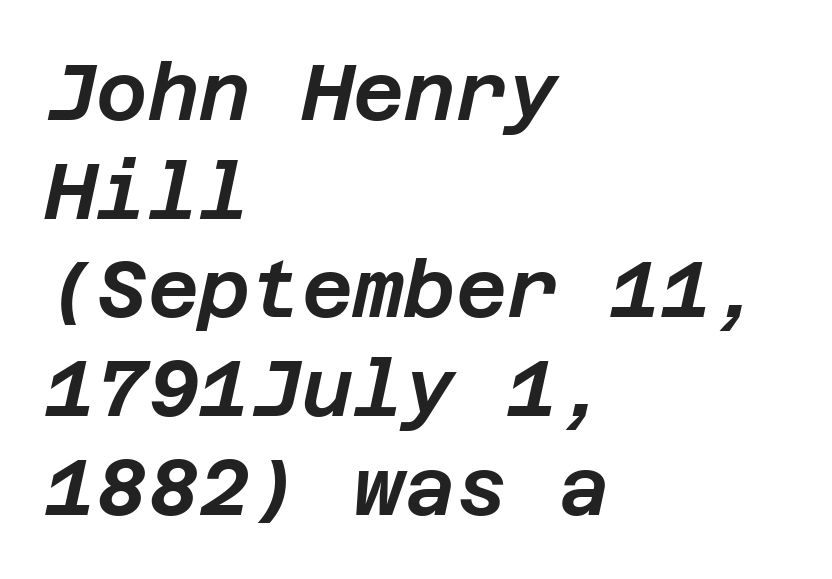
The image shows 79 px text type, italic (leaning right); set left-aligned, normal line spacing (1.25x), normal letter spacing, not underlined; low stroke contrast and a large x-height.
